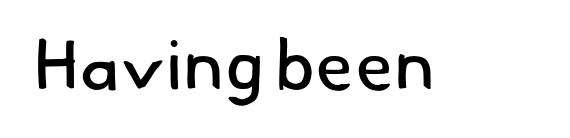
The image shows 70 px regular-weight sans-serif type; set normal letter spacing, not underlined; low stroke contrast and a small x-height.
